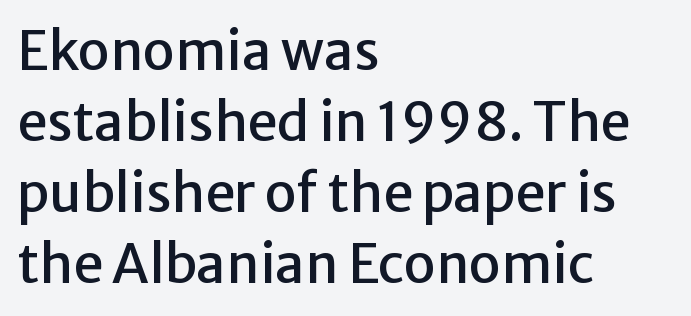
{"serif": "no", "italic": "no", "width": "normal", "stroke_contrast": "low", "x_height": "medium", "monospaced": "no", "underline": "no", "align": "left", "line_spacing": "normal", "line_spacing_ratio": 1.34, "letter_spacing": "normal", "letter_spacing_em": 0.0, "glyph_px": 53}
